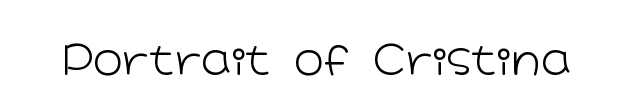
{"serif": "no", "italic": "no", "bold": "no", "weight": "light", "width": "wide", "stroke_contrast": "low", "x_height": "medium", "monospaced": "no", "underline": "no", "letter_spacing": "normal", "letter_spacing_em": 0.0, "glyph_px": 40}
